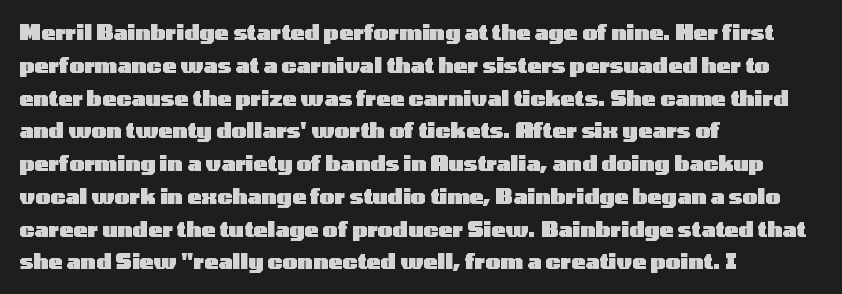
Q: Is the text bold? A: Yes.
Q: Is the text italic (slanted)? A: No, it is upright.
Q: Is the text underlined? A: No.
Q: How is the paragraph aligned? A: Left-aligned.
Q: Is the spacing between letters normal or unusually wide? A: Normal.
Q: Is the spacing between lines tight, normal or loose? A: Normal.
